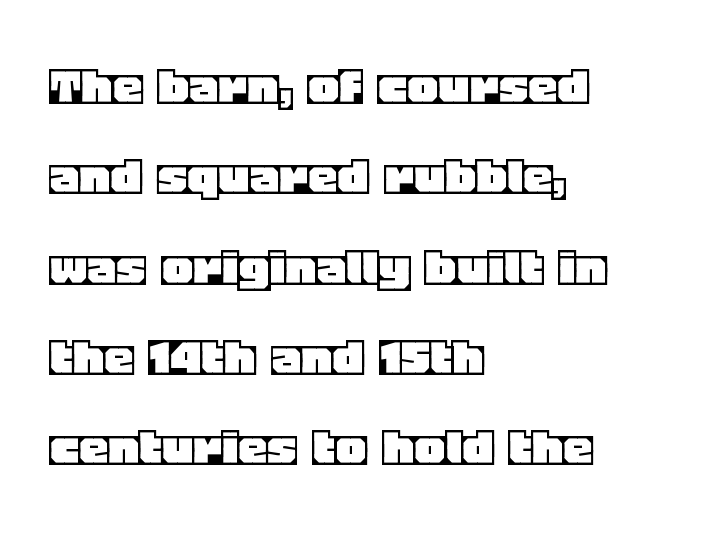
Q: Is the text italic (slanted)? A: No, it is upright.
Q: Is the text underlined? A: No.
Q: How is the paragraph aligned? A: Left-aligned.
Q: Is the spacing between letters normal or unusually wide? A: Normal.
Q: Is the spacing between lines tight, normal or loose? A: Normal.
Q: Width (condensed, normal, or wide)? A: Normal.
Q: x-height? A: Large.
Q: Monospaced? A: No.
